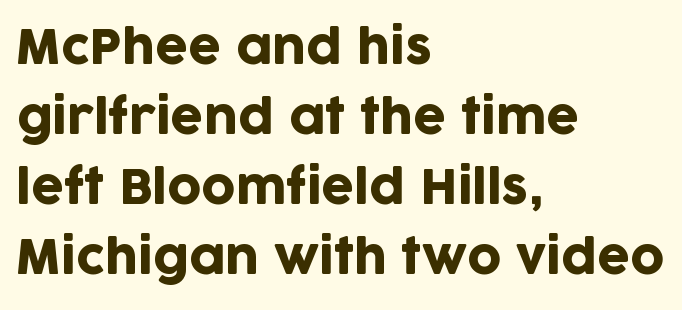
The letters stand straight up with perfectly vertical stems. Bare-footed words on every line. The letters advance in unequal steps, a hallmark of proportional type. This sample uses plain, unmodified letter spacing.
